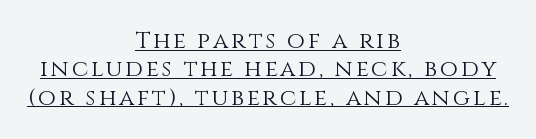
The image shows 23 px text type, upright; set centered, line spacing 1.23x, underlined.
